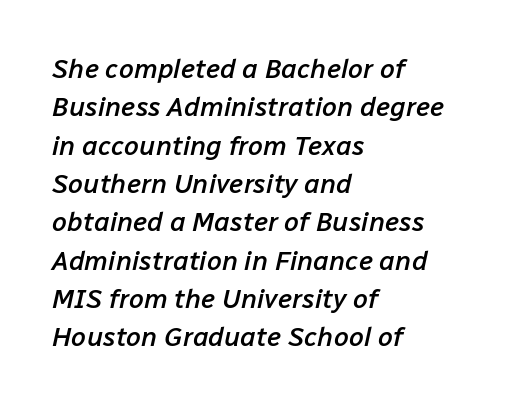
{"italic": "yes", "lean": "right", "slant_degrees": 12, "bold": "semi", "underline": "no", "align": "left", "line_spacing": "normal", "line_spacing_ratio": 1.42, "letter_spacing": "normal", "letter_spacing_em": 0.0, "glyph_px": 27}
